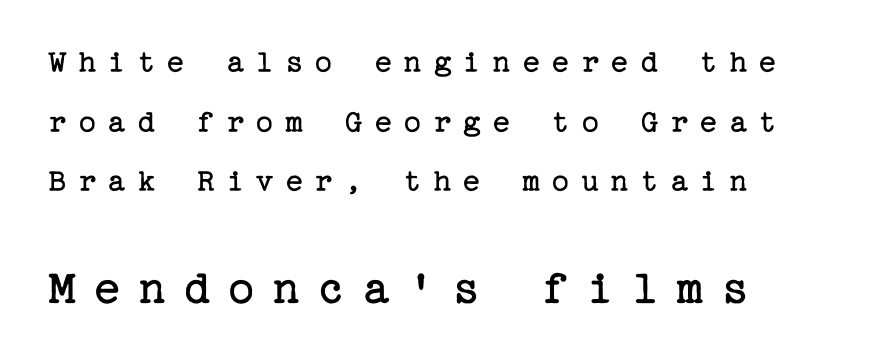
This rendering features lettering with no underline. Upright lettering throughout. Visually, the bottom section dominates because its glyphs are scaled up. The strokes carry an ordinary text weight at most.
